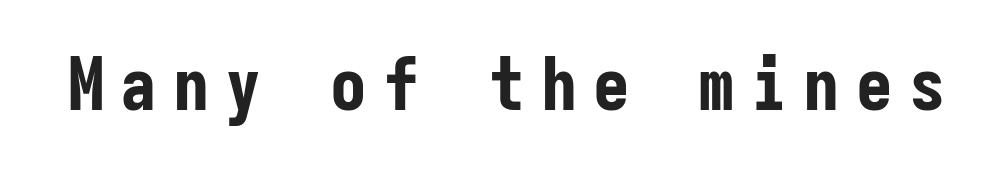
The image shows 73 px bold, condensed sans-serif type, upright, monospaced; set unusually wide letter spacing (+0.22 em), not underlined; low stroke contrast and a medium x-height.
